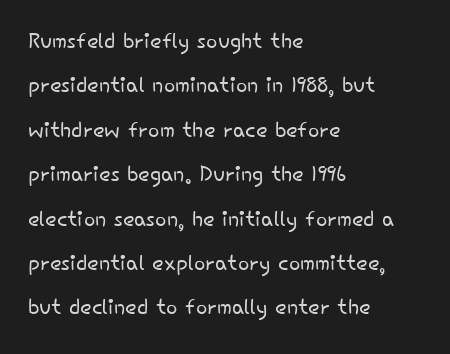
The typography opts for an upright posture over an oblique one. These lines are set flush left with a ragged right edge. Nothing sits at the stroke ends, so this counts as sans-serif. Only glyphs here, with clear space below each row. The font sits on the lighter half of the weight spectrum, regular included. Here the glyphs are tracked normally, forming tight word shapes.
